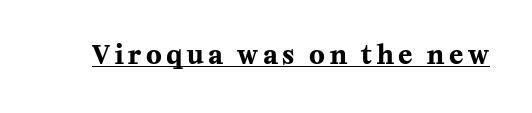
Q: Is the text bold? A: Yes.
Q: Is the text italic (slanted)? A: No, it is upright.
Q: Is the text underlined? A: Yes.
